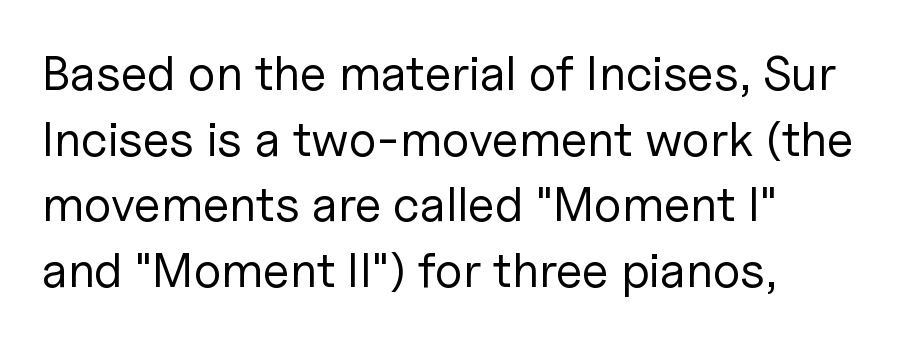
Is there much room between lines? A standard amount, neither cramped nor airy. Rule under the text: the space is simply empty. Italic? Not at all — the glyphs are vertical. Letters have the restrained weight of plain body copy at most.
